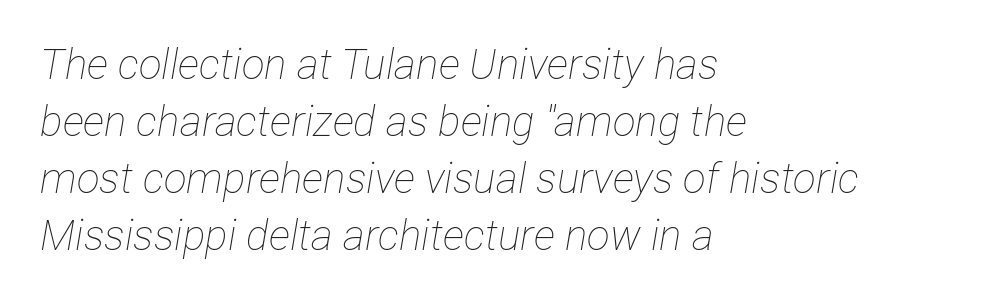
Nobody drew a line under any word here. Caption: face not bold, strokes unweighted. The whole block is typeset with a tilt. The letterforms sit shoulder to shoulder at normal distance. Line beginnings align vertically; line endings do not. Is this a fixed-width face? No — the glyphs have proportional, varying widths.
